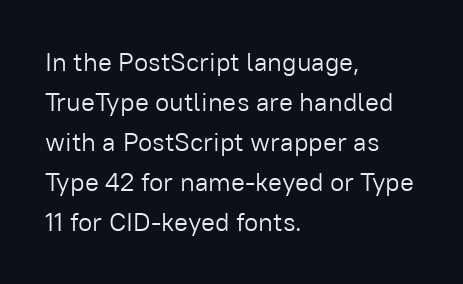
Descender tails drop into unmarked territory. Stroke mass is kept to a normal reading level or below. Default kerning and tracking; the words read as compact shapes. Teacher's note: observe the even left margin — that is flush-left alignment.
